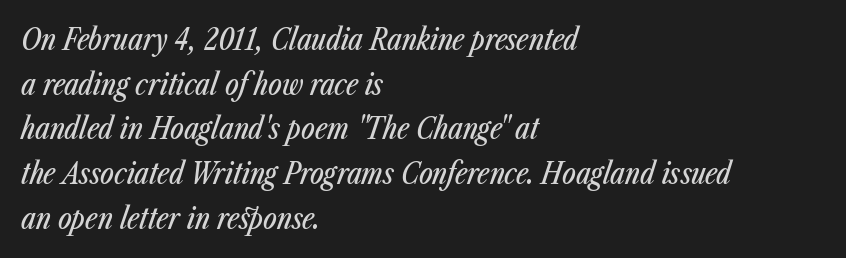
The image shows 29 px condensed type, italic (leaning right); set left-aligned, normal line spacing (1.54x), normal letter spacing, not underlined; low stroke contrast and a medium x-height.
